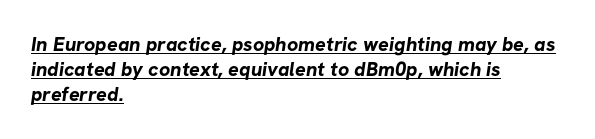
This sample carries an underscore along the baseline area. Heavy-handed strokes throughout: this text is bold. Words appear dense and cohesive because spacing is normal. This sample is left-justified, so line endings fall wherever the words run out.
